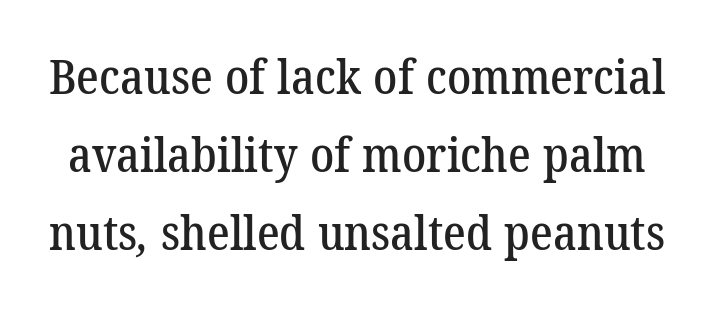
Q: Is the typeface a serif or a sans-serif typeface? A: Serif.
Q: Is the text underlined? A: No.
Q: Is the spacing between letters normal or unusually wide? A: Normal.
Q: Is the spacing between lines tight, normal or loose? A: Normal.
Q: Width (condensed, normal, or wide)? A: Normal.
Q: Stroke contrast? A: Low.
Q: x-height? A: Medium.
Q: Monospaced? A: No.
